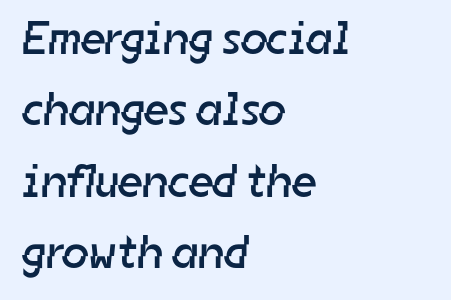
The image shows 47 px regular-weight sans-serif type; set left-aligned, normal line spacing (1.52x), normal letter spacing, not underlined; low stroke contrast and a medium x-height.
